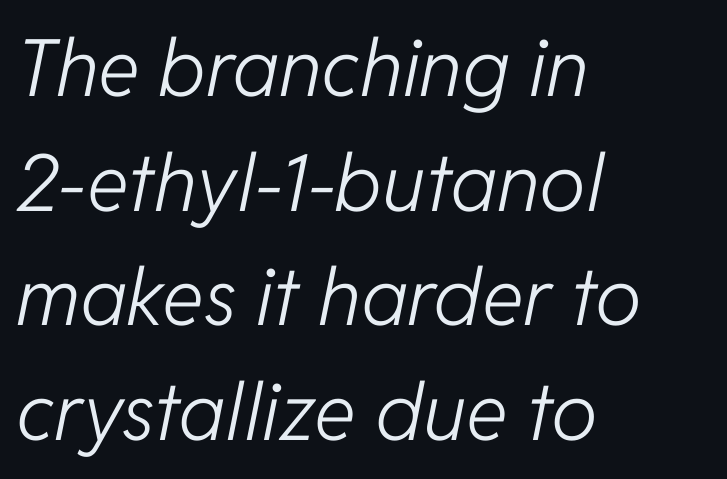
Stroke thickness stays within the range of a standard reading face or lighter. Line beginnings align vertically; line endings do not. Any mark beneath the type? The region is blank. These lines keep a tight, regular rhythm from letter to letter. Think of a printed novel: that variable character pitch is what you see here. Would a proofreader flag this as italicized? Yes.
